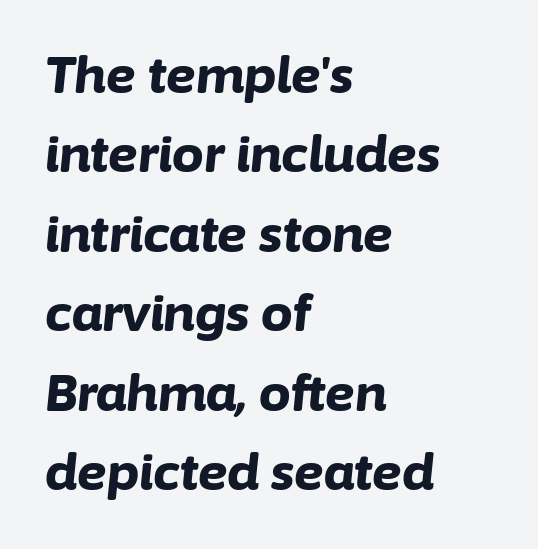
The image shows 50 px bold type, italic (leaning right); set left-aligned, normal line spacing (1.59x), normal letter spacing, not underlined; low stroke contrast and a medium x-height.
